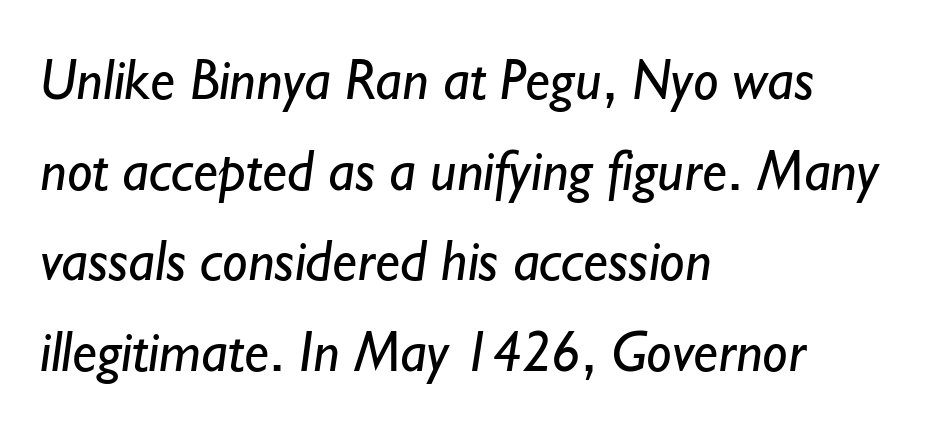
Students, observe: this is what conventionally led text looks like. Are there feet on the stems? There aren't — it's a sans. No letter is thick-stroked: the sample isn't bold. Horizontal alignment here is leftward, the default for most running prose.
